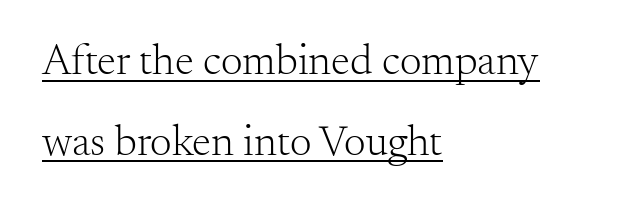
Unlike italic type, these characters show no tilt at all. The letters carry serifs — small finishing strokes at the ends of their stems. Is the letter spacing exaggerated? No — it looks like the ordinary default. Caption: lettering with a line underneath. The text block is weighted toward the left margin, trailing off unevenly rightward.
